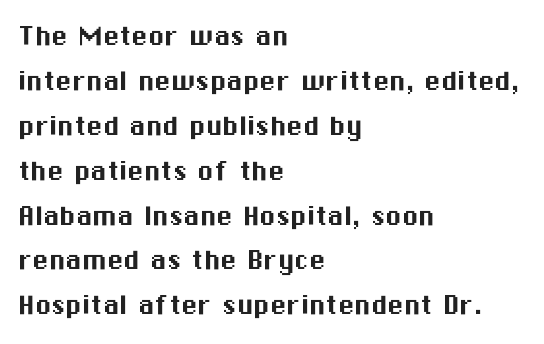
The image shows 33 px sans-serif type, upright; set left-aligned, normal line spacing (1.36x), normal letter spacing, not underlined; medium stroke contrast and a medium x-height.
